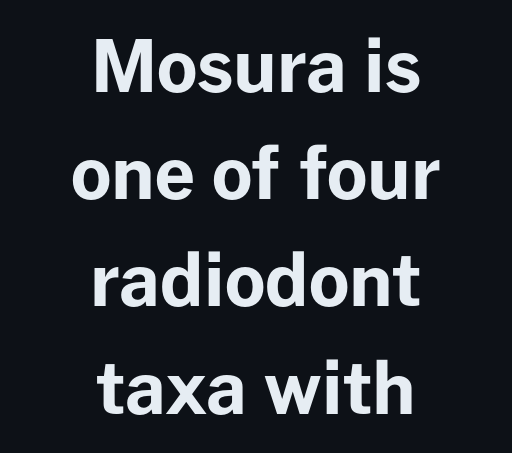
The image shows 71 px bold sans-serif type, upright; set centered, normal line spacing (1.51x), normal letter spacing, not underlined; low stroke contrast and a medium x-height.
